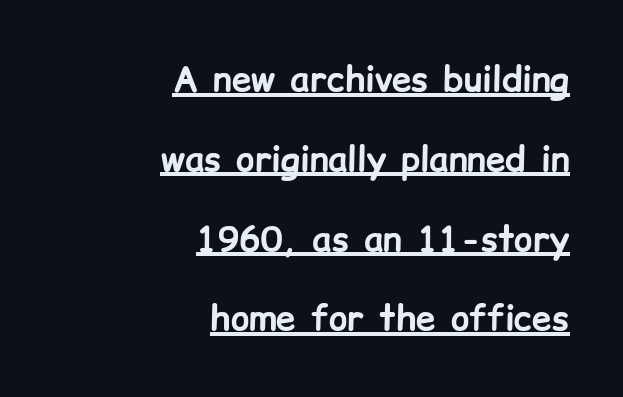
{"serif": "no", "italic": "no", "bold": "yes", "weight": "bold", "width": "normal", "stroke_contrast": "low", "x_height": "medium", "monospaced": "no", "underline": "yes", "align": "right", "line_spacing": "loose", "line_spacing_ratio": 2.28, "letter_spacing": "normal", "letter_spacing_em": 0.0, "glyph_px": 35}
